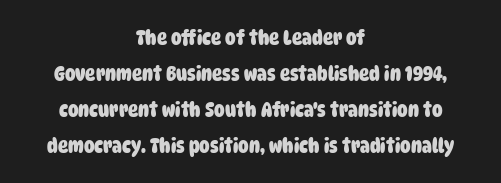
The image shows 21 px bold type; set centered, line spacing 1.72x, normal letter spacing, not underlined.
